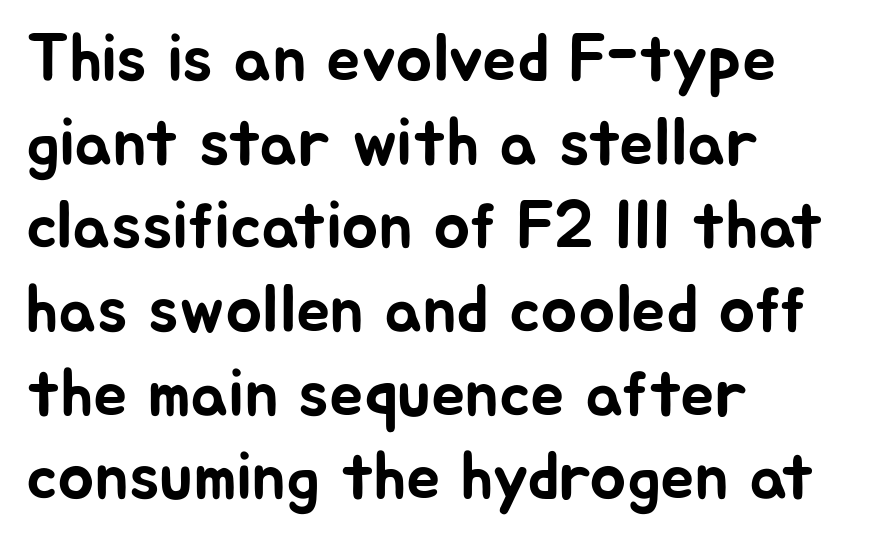
The image shows 68 px sans-serif type, upright; set left-aligned, line spacing 1.23x, normal letter spacing, not underlined; low stroke contrast and a medium x-height.
